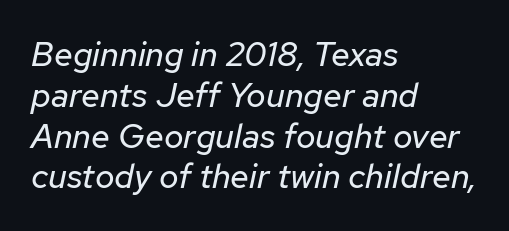
Q: Is the text bold? A: No.
Q: Is the text italic (slanted)? A: Yes, it leans right by about 12 degrees.
Q: Is the text underlined? A: No.
Q: How is the paragraph aligned? A: Left-aligned.
Q: Is the spacing between letters normal or unusually wide? A: Normal.
Q: Width (condensed, normal, or wide)? A: Normal.
Q: Stroke contrast? A: Low.
Q: x-height? A: Medium.
Q: Monospaced? A: No.
